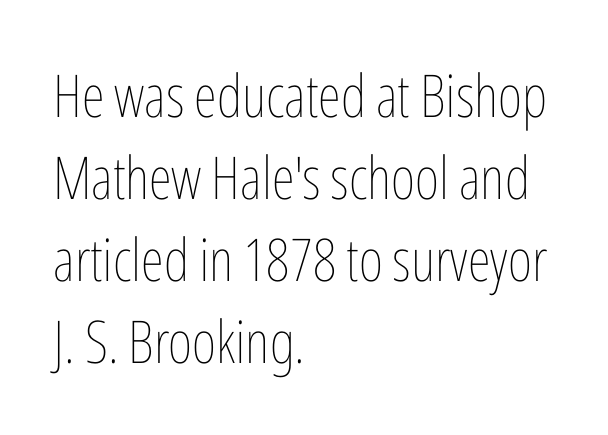
The lettering holds an erect, upright posture throughout. Summary of weight: not heavy and not bold. Looks like regular typesetting: each glyph gets only the width it needs. Leading: standard. No extra tracking has been applied to these lines.
